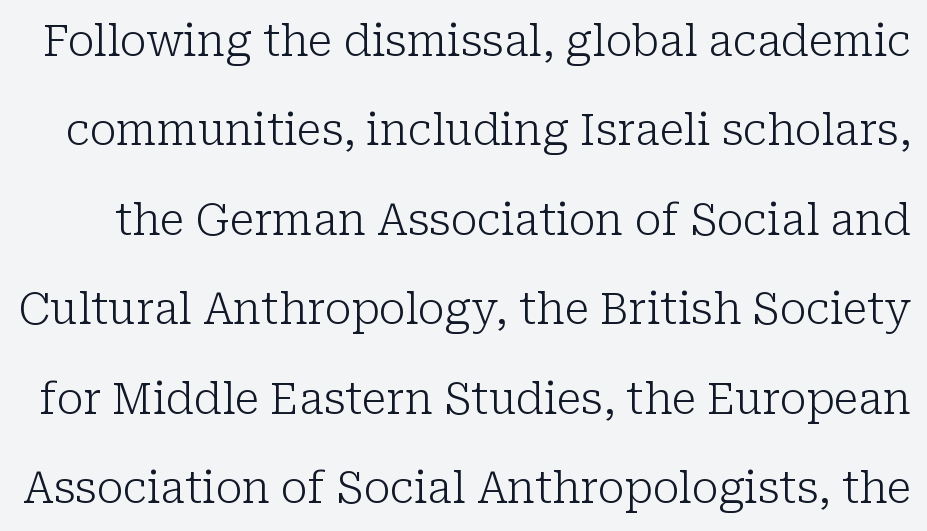
These lines were composed using upright roman letters. The passage shown has conventional tracking throughout. Serifs: yes, visible at the terminals of the letterforms. Whoever set this chose breathing room over compactness in the vertical rhythm.
